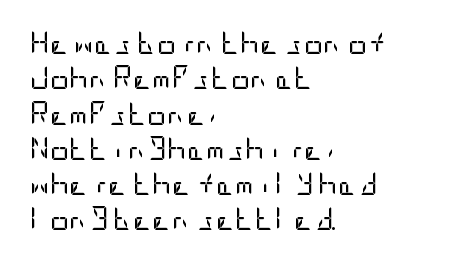
The image shows 24 px text type, upright; set left-aligned, normal line spacing (1.47x), normal letter spacing, not underlined.
